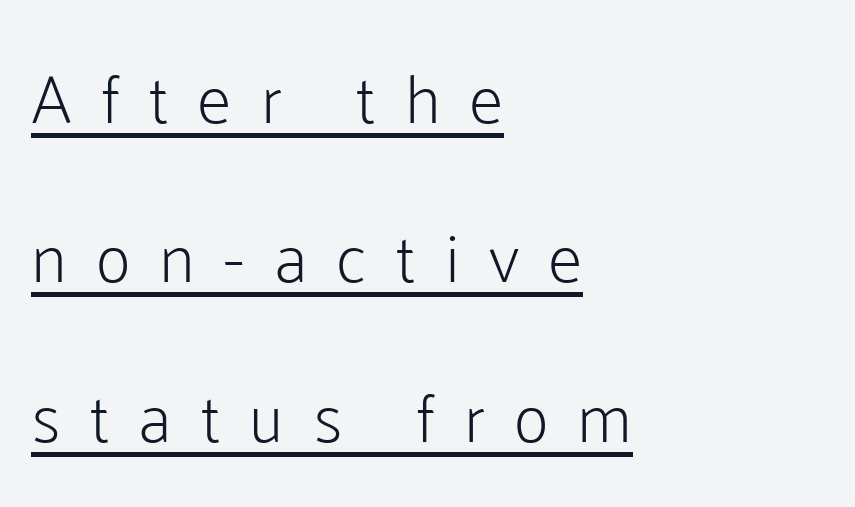
The image shows 69 px light sans-serif type, upright; set left-aligned, loose line spacing (2.31x), unusually wide letter spacing (+0.42 em), underlined; low stroke contrast and a medium x-height.
